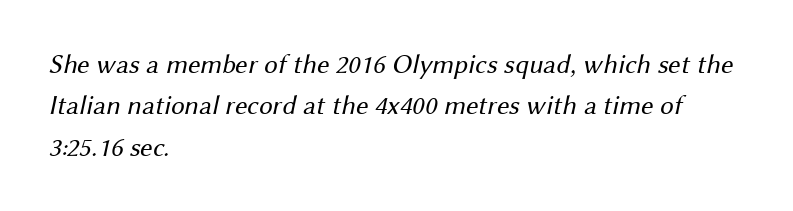
Q: Is the text bold? A: No.
Q: Is the text underlined? A: No.
Q: How is the paragraph aligned? A: Left-aligned.
Q: Is the spacing between letters normal or unusually wide? A: Normal.
Q: Is the spacing between lines tight, normal or loose? A: Normal.
